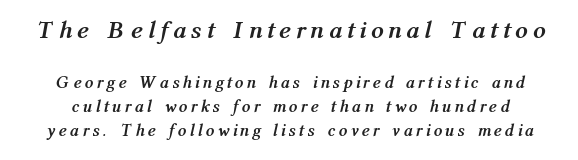
Q: Is the text bold? A: Yes.
Q: Is the text italic (slanted)? A: Yes, it leans right by about 12 degrees.
Q: Is the text underlined? A: No.
Q: Is the spacing between letters normal or unusually wide? A: Unusually wide.
Q: Is the spacing between lines tight, normal or loose? A: Normal.
Q: Which block of text is set in a larger size, the first (top) or the second (bottom)? A: The first (top) one.
